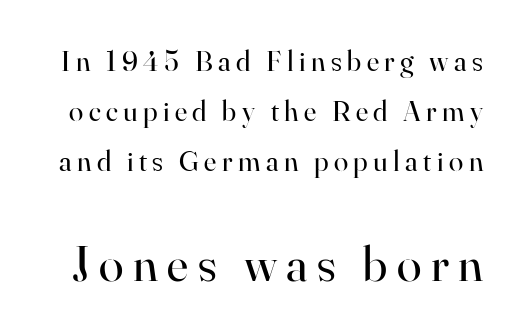
The letters look calm and open, with moderate or lighter stems. In terms of letterform style, serifs are clearly present. If you drew a line through each stem, it would be perfectly vertical. These two chunks differ in scale, with the bottom chunk taking the larger measure. The face used here is proportionally spaced, like ordinary book or web type.
